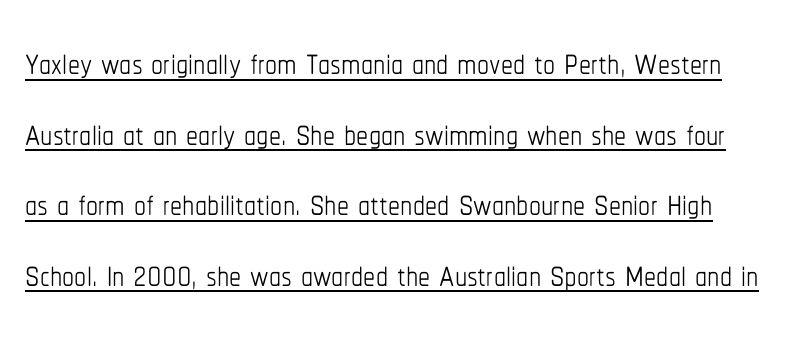
Q: Is the text bold? A: No.
Q: Is the text italic (slanted)? A: No, it is upright.
Q: Is the text underlined? A: Yes.
Q: Is the spacing between letters normal or unusually wide? A: Normal.
Q: Is the spacing between lines tight, normal or loose? A: Normal.
Q: Width (condensed, normal, or wide)? A: Condensed.
Q: Stroke contrast? A: Low.
Q: x-height? A: Medium.
Q: Monospaced? A: No.
